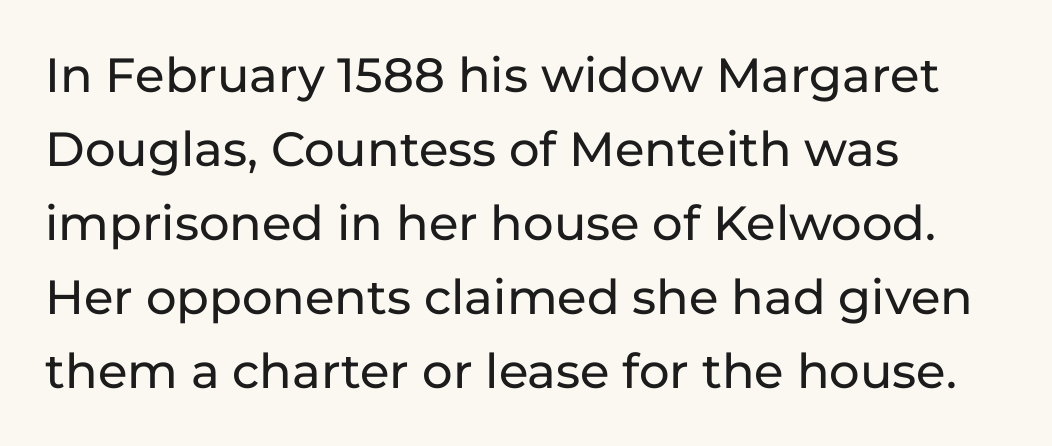
{"serif": "no", "italic": "no", "width": "normal", "stroke_contrast": "low", "x_height": "medium", "monospaced": "no", "underline": "no", "align": "left", "line_spacing": "normal", "line_spacing_ratio": 1.54, "letter_spacing": "normal", "letter_spacing_em": 0.0, "glyph_px": 48}
